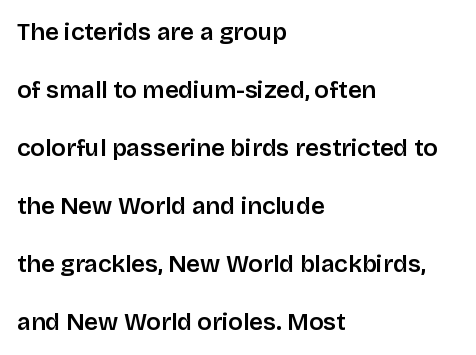
Q: Is the text italic (slanted)? A: No, it is upright.
Q: Is the text underlined? A: No.
Q: How is the paragraph aligned? A: Left-aligned.
Q: Is the spacing between letters normal or unusually wide? A: Normal.
Q: Is the spacing between lines tight, normal or loose? A: Loose.
